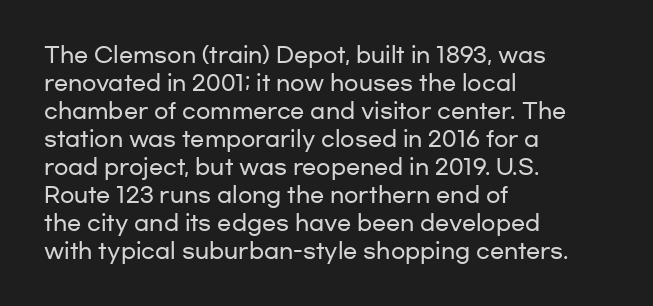
If you measured baseline to baseline, you'd find a middling distance. Descenders are the only things crossing below the line. The lines in this sample share a left origin and differ only in where they stop. Letter spacing: default. Quick note: not italic, upright.
